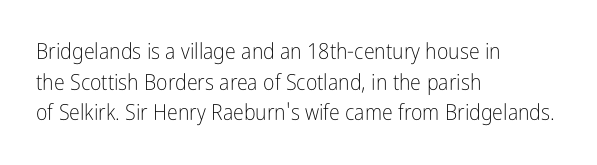
The image shows 22 px text type, upright; set left-aligned, normal line spacing (1.39x), normal letter spacing, not underlined.
